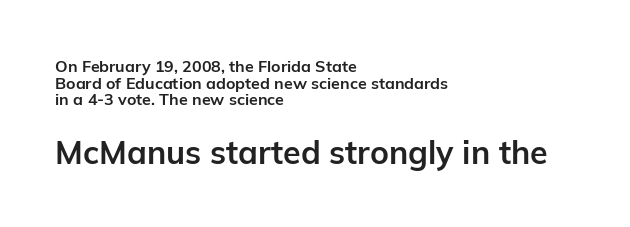
{"serif": "no", "italic": "no", "bold": "yes", "weight": "bold", "width": "normal", "stroke_contrast": "low", "x_height": "medium", "monospaced": "no", "underline": "no", "align": "left", "line_spacing": "tight", "line_spacing_ratio": 1.04, "letter_spacing": "normal", "letter_spacing_em": 0.0, "larger_block": "second", "size_ratio": 2.0, "glyph_px": 32}
